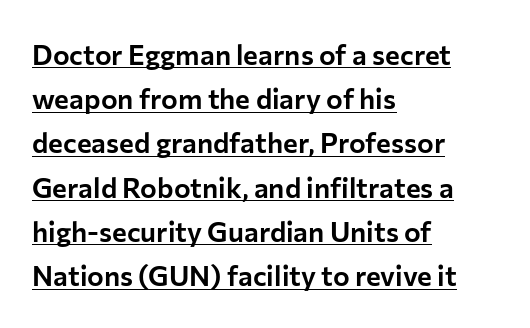
{"serif": "no", "italic": "no", "width": "normal", "stroke_contrast": "low", "x_height": "medium", "monospaced": "no", "underline": "yes", "align": "left", "line_spacing": "normal", "line_spacing_ratio": 1.58, "letter_spacing": "normal", "letter_spacing_em": 0.0, "glyph_px": 28}
